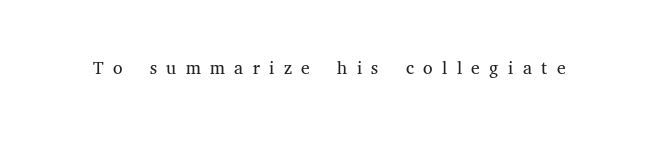
{"italic": "no", "bold": "no", "underline": "no", "letter_spacing": "wide", "letter_spacing_em": 0.35, "glyph_px": 27}
